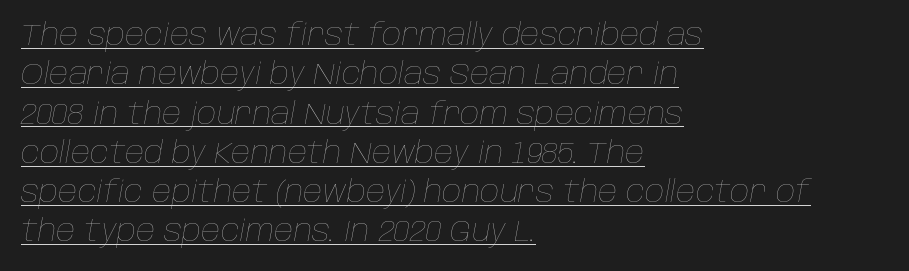
The image shows 30 px thin type, italic (leaning right); set left-aligned, normal line spacing (1.31x), normal letter spacing, underlined; low stroke contrast and a large x-height.
